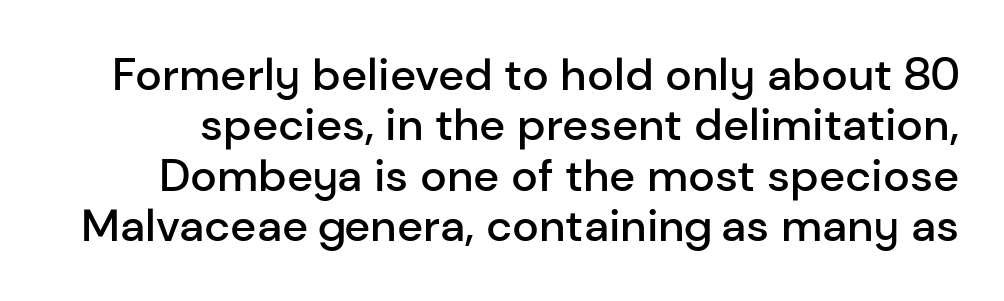
Q: Is the text bold? A: Semi-bold.
Q: Is the text italic (slanted)? A: No, it is upright.
Q: Is the typeface a serif or a sans-serif typeface? A: Sans-serif.
Q: Is the text underlined? A: No.
Q: Is the spacing between letters normal or unusually wide? A: Normal.
Q: Is the spacing between lines tight, normal or loose? A: Tight.
Q: Width (condensed, normal, or wide)? A: Normal.
Q: Stroke contrast? A: Low.
Q: x-height? A: Medium.
Q: Monospaced? A: No.
